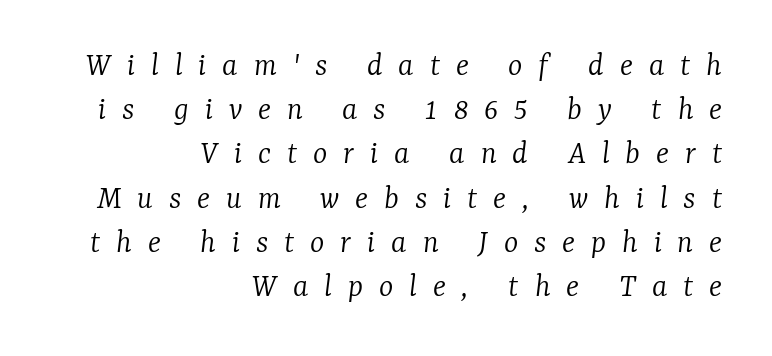
{"serif": "yes", "italic": "yes", "lean": "right", "slant_degrees": 7, "bold": "no", "weight": "light", "width": "normal", "stroke_contrast": "low", "x_height": "medium", "monospaced": "no", "underline": "no", "align": "right", "line_spacing": "normal", "line_spacing_ratio": 1.3, "letter_spacing": "wide", "letter_spacing_em": 0.47, "glyph_px": 34}
